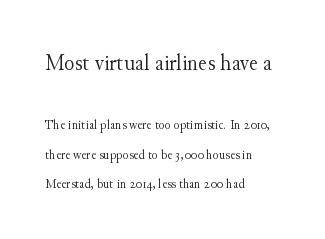
Q: Is the text bold? A: No.
Q: Is the text italic (slanted)? A: No, it is upright.
Q: Is the text underlined? A: No.
Q: How is the paragraph aligned? A: Left-aligned.
Q: Is the spacing between letters normal or unusually wide? A: Normal.
Q: Is the spacing between lines tight, normal or loose? A: Loose.
Q: Which block of text is set in a larger size, the first (top) or the second (bottom)? A: The first (top) one.
